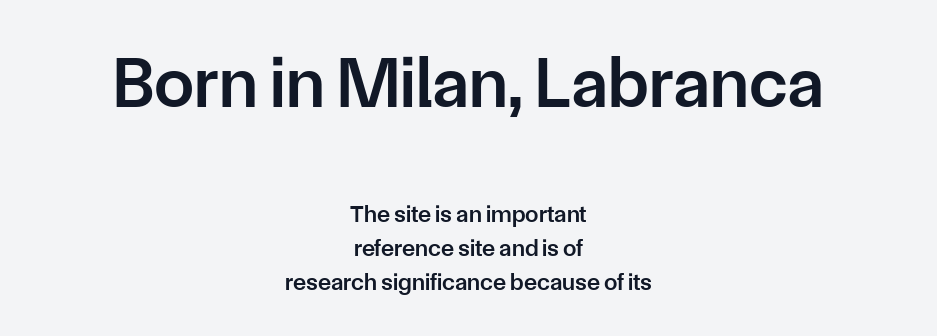
The image shows 72 px semibold sans-serif type, upright; set centered, normal line spacing (1.41x), normal letter spacing, not underlined; the first (top) block is 3.0x larger; low stroke contrast and a medium x-height.
